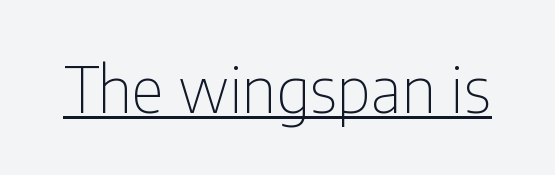
A typesetter would call this proportional, since set widths differ per character. Letter spacing: default. This is not heavy type; no bold has been used. The specimen reads as upright at a glance. The typeface chosen for these lines omits serifs. Every word sits above its own underline.
